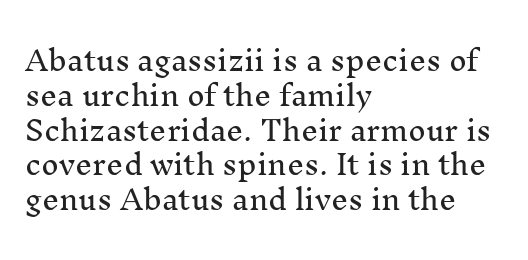
The image shows 27 px text type, upright; set left-aligned, normal line spacing (1.29x), normal letter spacing, not underlined.
